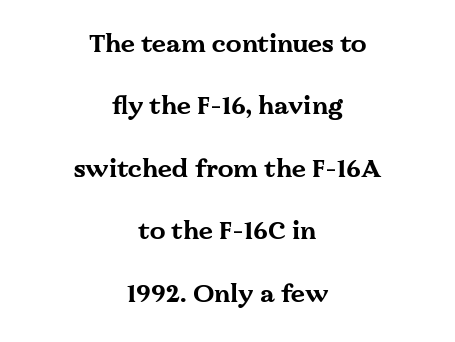
This rendering uses center alignment, leaving both contours irregular but symmetric. Chunky letters — that's bold for sure. The leading is generous, giving the passage an open texture. Does extra space separate the letters? No, they use regular spacing.
